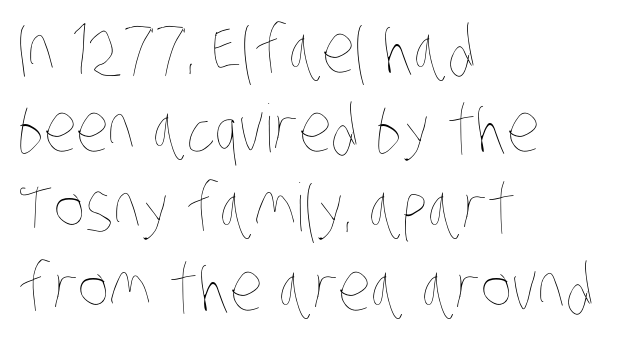
Summary of weight: not heavy and not bold. Descender tails drop into unmarked territory. The letters advance in unequal steps, a hallmark of proportional type. Which margin do the lines hug? The left one — the right edge is uneven. The type is set solid horizontally, with unmodified tracking.
